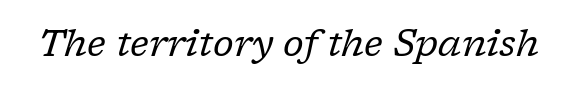
The image shows 37 px regular-weight serif type, italic (leaning right); set normal letter spacing, not underlined; low stroke contrast and a medium x-height.
